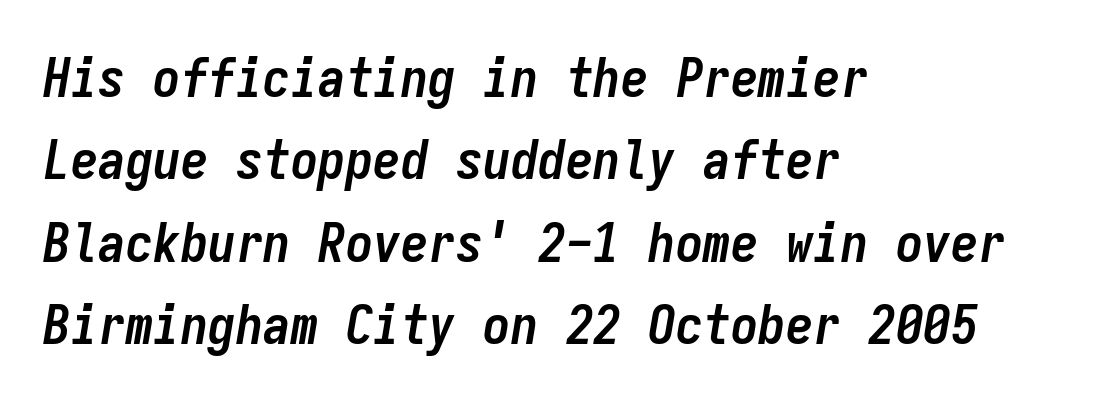
Q: Is the text bold? A: Yes.
Q: Is the text italic (slanted)? A: Yes, it leans right by about 9 degrees.
Q: Is the text underlined? A: No.
Q: How is the paragraph aligned? A: Left-aligned.
Q: Is the spacing between letters normal or unusually wide? A: Normal.
Q: Is the spacing between lines tight, normal or loose? A: Normal.
Q: Width (condensed, normal, or wide)? A: Condensed.
Q: Stroke contrast? A: Low.
Q: x-height? A: Medium.
Q: Monospaced? A: Yes.
